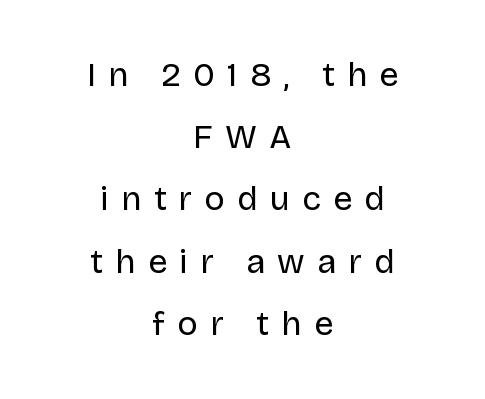
The image shows 34 px regular-weight sans-serif type, upright; set centered, line spacing 1.83x, unusually wide letter spacing (+0.36 em), not underlined; low stroke contrast and a large x-height.
